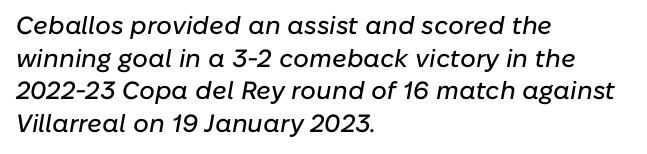
This rendering features lettering with no underline. Caption: multi-line text, flush left, ragged right. A normal amount of white space separates one row of letters from the next. Posture: slanted.
